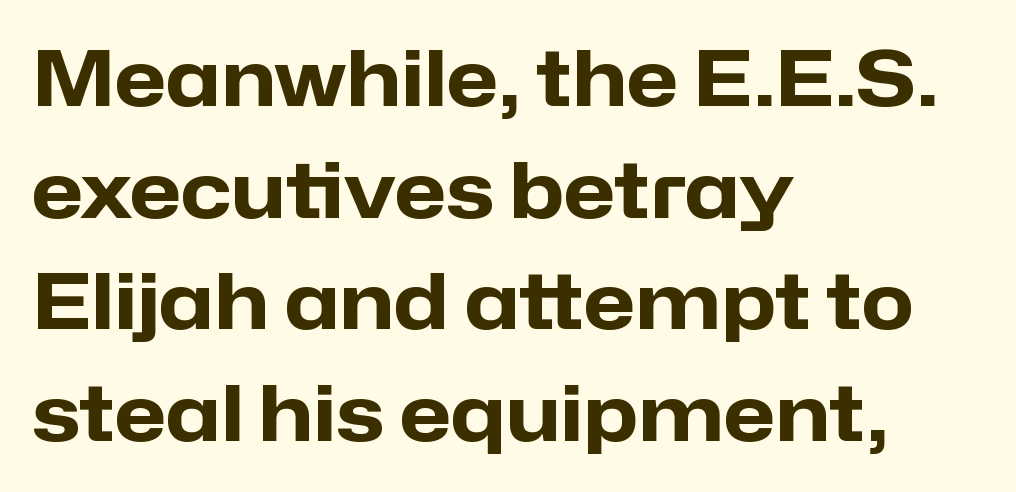
The image shows 76 px heavy sans-serif type, upright; set left-aligned, normal line spacing (1.47x), normal letter spacing, not underlined; low stroke contrast and a medium x-height.
